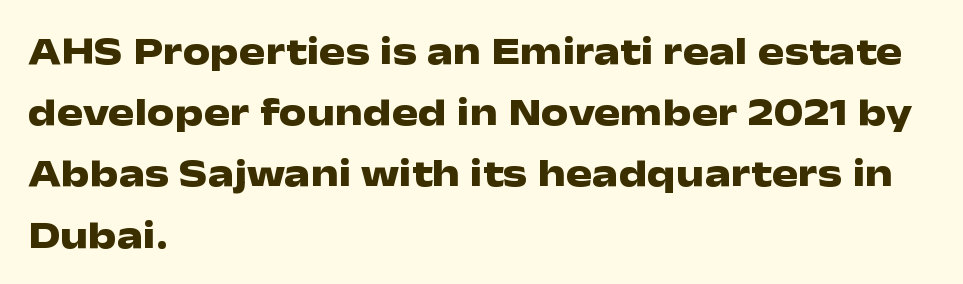
{"serif": "no", "italic": "no", "bold": "yes", "weight": "heavy", "width": "wide", "stroke_contrast": "low", "x_height": "medium", "monospaced": "no", "underline": "no", "align": "left", "line_spacing": "normal", "line_spacing_ratio": 1.57, "letter_spacing": "normal", "letter_spacing_em": 0.0, "glyph_px": 39}
